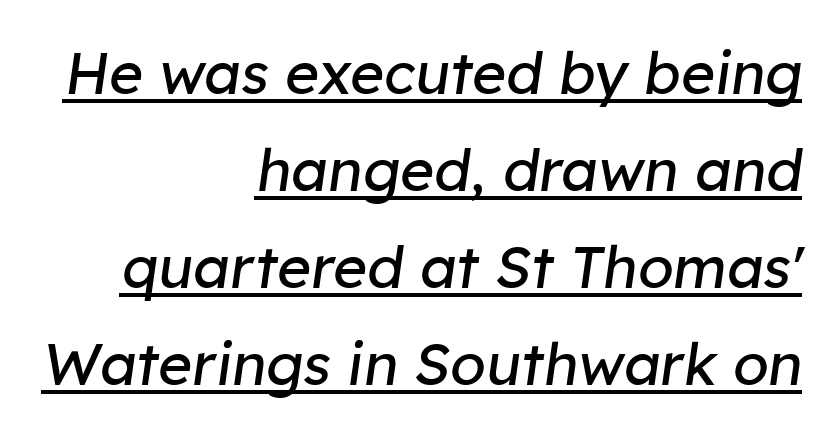
Q: Is the text bold? A: No.
Q: Is the text italic (slanted)? A: Yes, it leans right by about 8 degrees.
Q: Is the text underlined? A: Yes.
Q: How is the paragraph aligned? A: Right-aligned.
Q: Is the spacing between letters normal or unusually wide? A: Normal.
Q: Is the spacing between lines tight, normal or loose? A: Normal.
Q: Width (condensed, normal, or wide)? A: Normal.
Q: Stroke contrast? A: Low.
Q: x-height? A: Medium.
Q: Monospaced? A: No.
